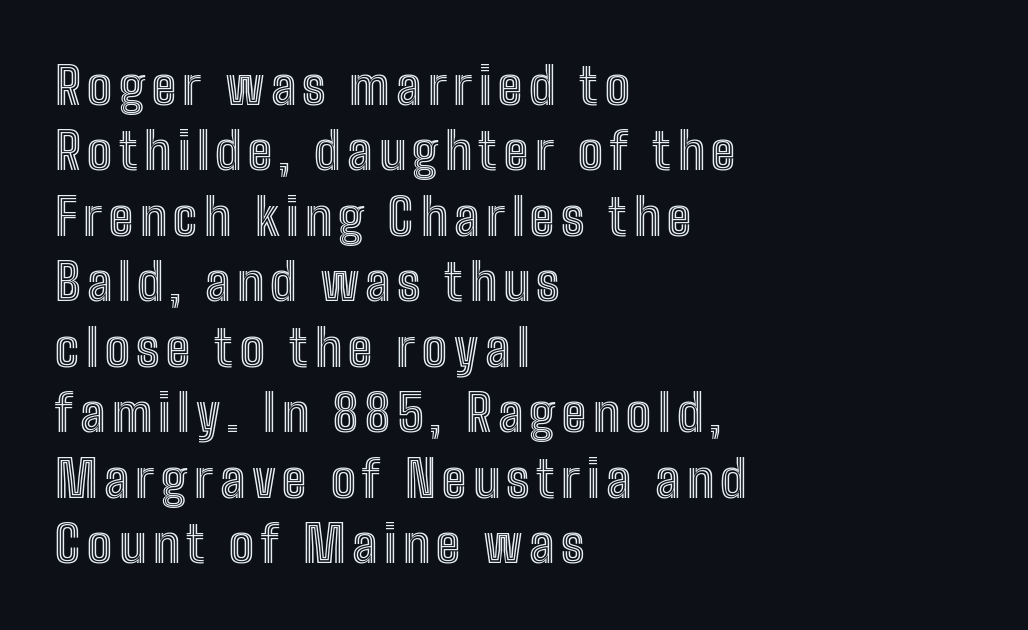
Q: Is the text italic (slanted)? A: No, it is upright.
Q: Is the text underlined? A: No.
Q: How is the paragraph aligned? A: Left-aligned.
Q: Is the spacing between lines tight, normal or loose? A: Normal.
Q: Width (condensed, normal, or wide)? A: Condensed.
Q: x-height? A: Medium.
Q: Monospaced? A: No.
